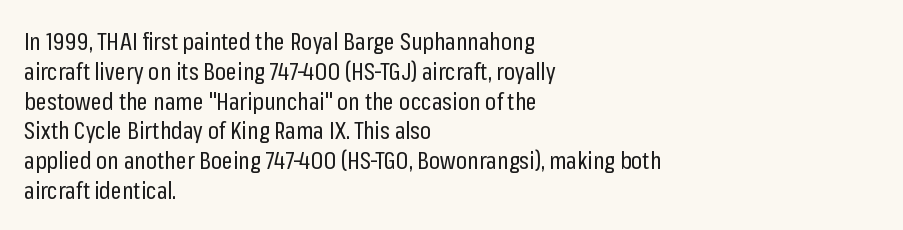
The image shows 24 px text type, upright; set left-aligned, line spacing 1.24x, normal letter spacing, not underlined.
